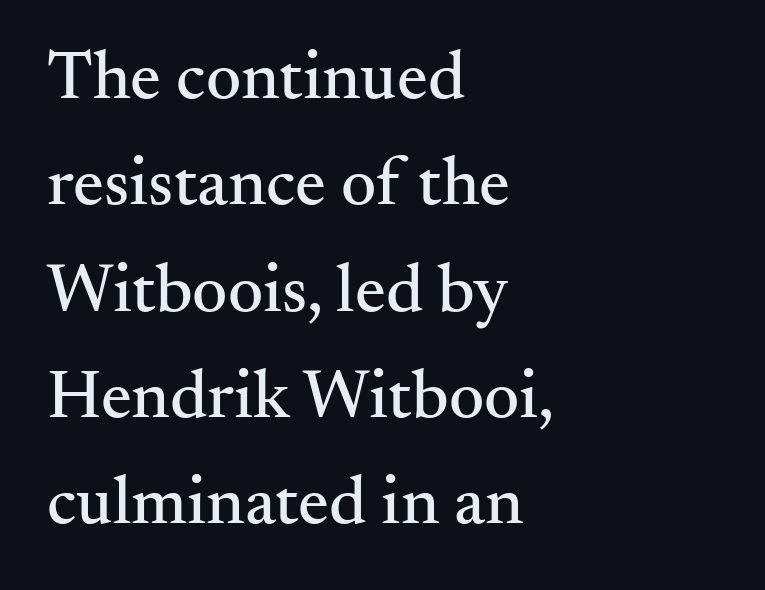
Descenders are the only things crossing below the line. Proportional: the letters do not fall into vertical columns. The rag falls on the right side of this text block. Evenly set lines give the paragraph a standard silhouette. Characters follow at the spacing the type designer built in.
